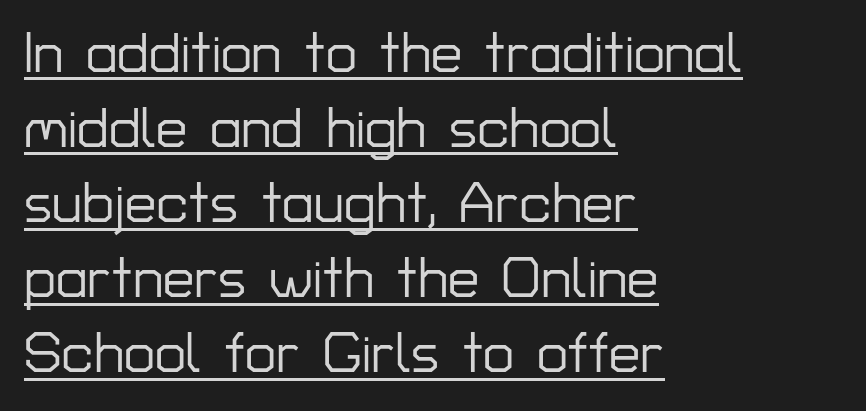
Each letter's strokes conclude bluntly, with no projecting serifs. Glyph-to-glyph distance matches everyday printed text. Do the letters lean? They stand straight. One glance says typical: line gaps are just what's usual. Students, observe the line beneath the letters — that is underlining. Left-aligned paragraph, ragged on the right.
